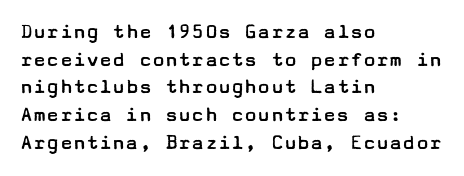
Q: Is the text bold? A: No.
Q: Is the text italic (slanted)? A: No, it is upright.
Q: Is the text underlined? A: No.
Q: How is the paragraph aligned? A: Left-aligned.
Q: Is the spacing between letters normal or unusually wide? A: Normal.
Q: Is the spacing between lines tight, normal or loose? A: Normal.
